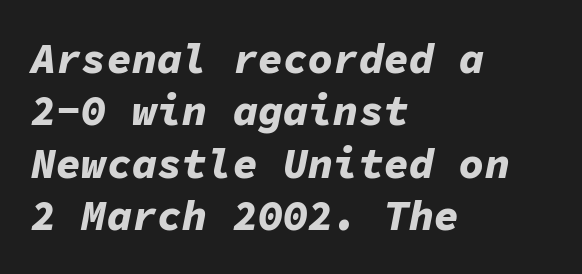
{"italic": "yes", "lean": "right", "slant_degrees": 11, "bold": "yes", "weight": "bold", "width": "normal", "stroke_contrast": "low", "x_height": "medium", "monospaced": "yes", "underline": "no", "align": "left", "line_spacing": "normal", "line_spacing_ratio": 1.25, "letter_spacing": "normal", "letter_spacing_em": 0.0, "glyph_px": 42}
